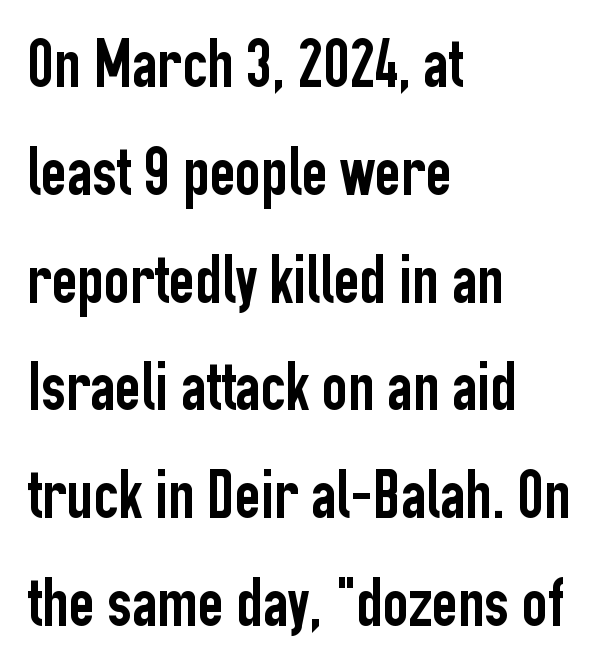
The image shows 70 px condensed sans-serif type, upright; set left-aligned, normal line spacing (1.54x), normal letter spacing, not underlined; low stroke contrast and a medium x-height.
